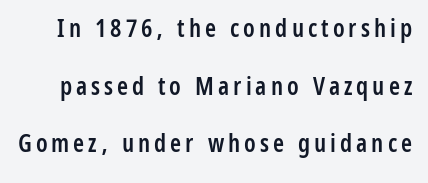
Q: Is the text bold? A: Semi-bold.
Q: Is the text italic (slanted)? A: No, it is upright.
Q: Is the text underlined? A: No.
Q: Is the spacing between lines tight, normal or loose? A: Loose.
